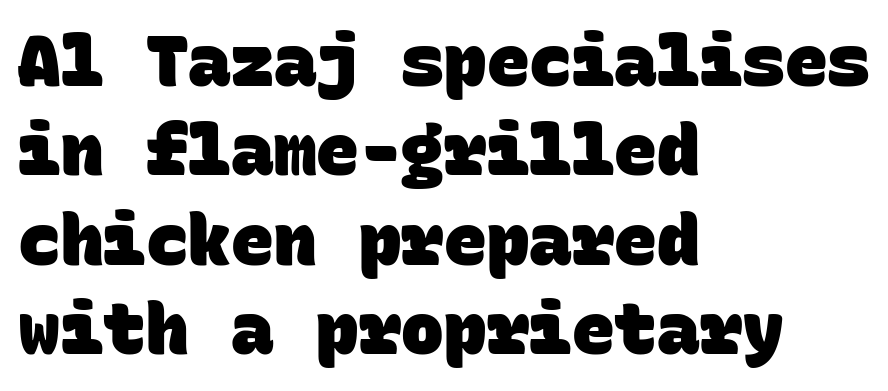
{"serif": "no", "bold": "yes", "weight": "heavy", "width": "normal", "stroke_contrast": "low", "x_height": "large", "monospaced": "yes", "underline": "no", "align": "left", "line_spacing": "normal", "line_spacing_ratio": 1.26, "letter_spacing": "normal", "letter_spacing_em": 0.0, "glyph_px": 71}
